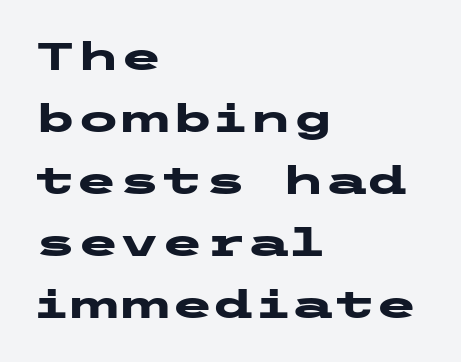
The image shows 39 px heavy, wide sans-serif type, upright; set left-aligned, normal line spacing (1.59x), normal letter spacing, not underlined; low stroke contrast and a medium x-height.
